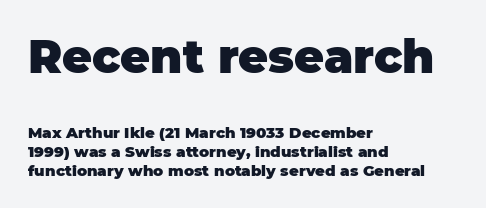
The image shows 46 px heavy sans-serif type, upright; set left-aligned, normal line spacing (1.26x), normal letter spacing, not underlined; the first (top) block is 3.07x larger; low stroke contrast and a large x-height.
